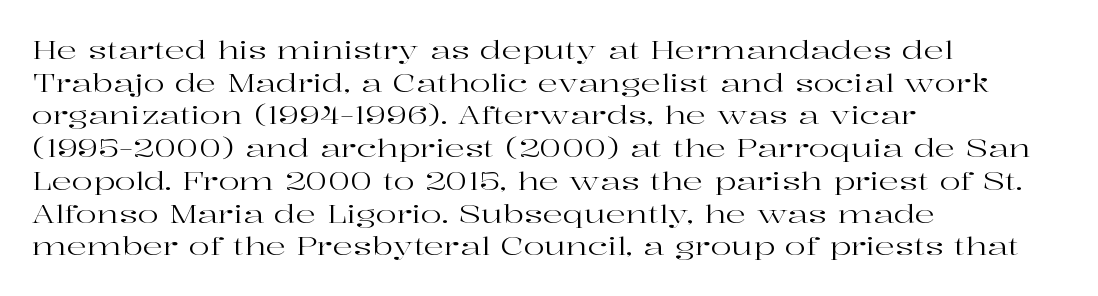
{"italic": "no", "bold": "no", "underline": "no", "align": "left", "line_spacing": "normal", "line_spacing_ratio": 1.31, "letter_spacing": "normal", "letter_spacing_em": 0.0, "glyph_px": 25}
